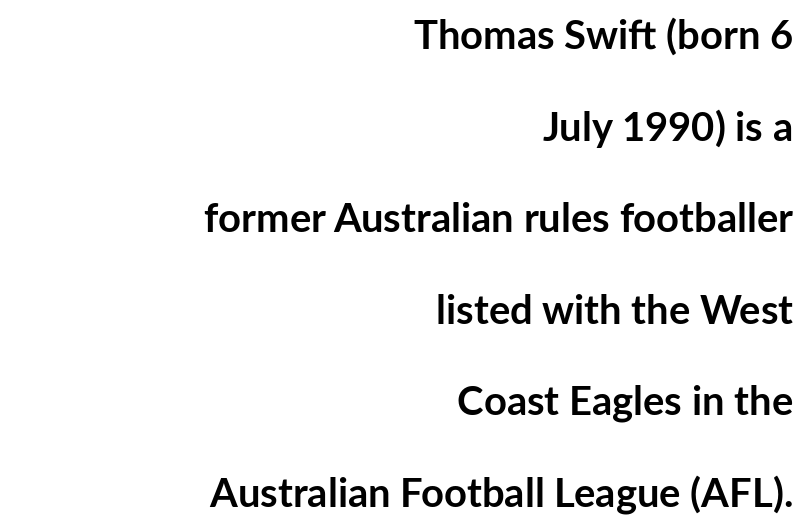
The letters stand upright; this is a roman face. The string is rendered with underlining switched off. The strokes are fattened all the way to bold. Spacing verdict: proportional, widths tailored to each character.
